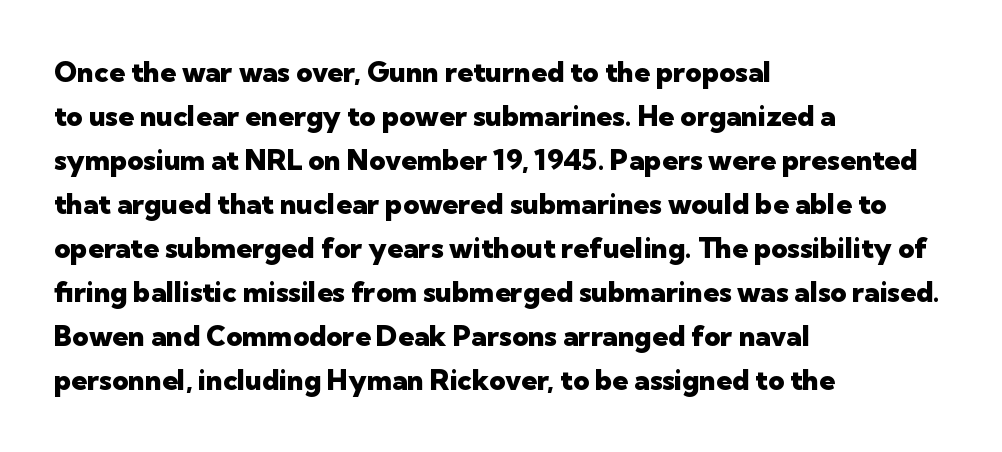
The lines are quadded left. Vertical strokes here are truly vertical. As a designer I'd log this as weight 700, bold. The rendering shows plain stroke endings on the letterforms — a sans-serif design.
